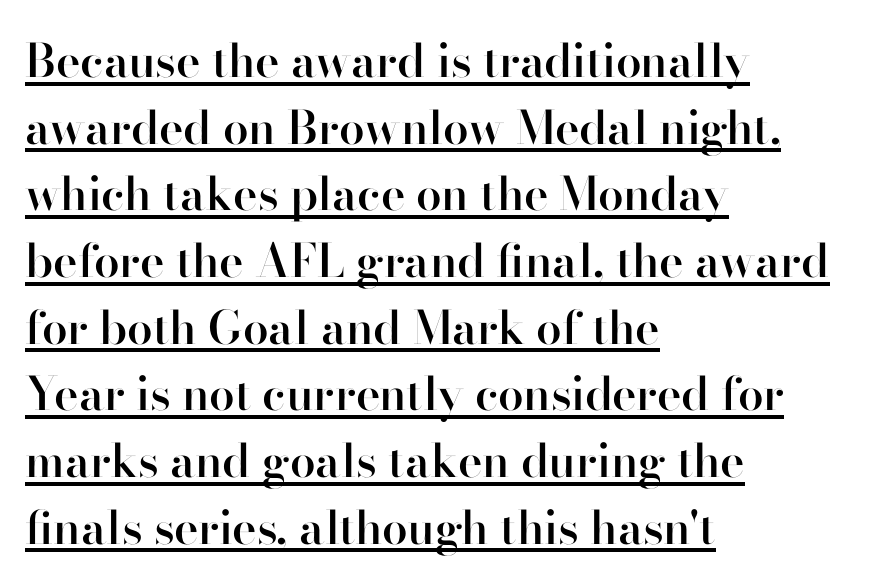
You could not count columns in this text — the font is proportionally spaced. Reading down the block, your eye returns to a fixed left position each line. The rows are spaced the way most documents space them. When letters stand straight like this, we call the style roman or upright. The glyphs are accompanied by a horizontal stroke just below them.
